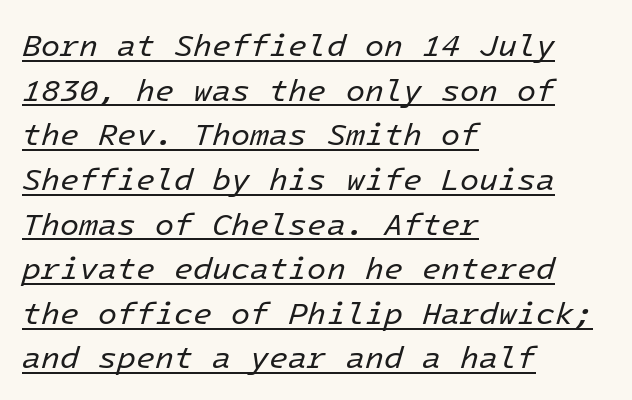
{"italic": "yes", "lean": "right", "slant_degrees": 16, "bold": "no", "weight": "regular", "width": "normal", "stroke_contrast": "low", "x_height": "medium", "underline": "yes", "align": "left", "line_spacing": "normal", "line_spacing_ratio": 1.44, "letter_spacing": "normal", "letter_spacing_em": 0.0, "glyph_px": 31}
